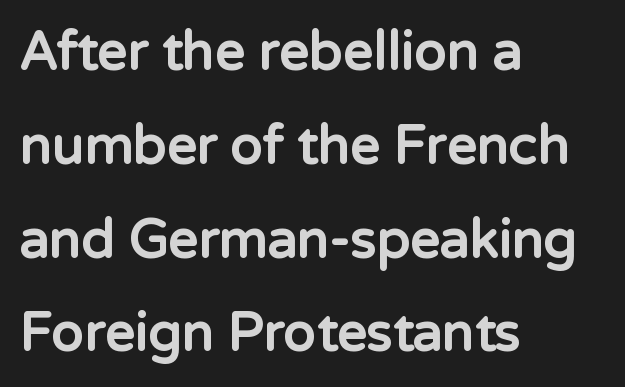
The image shows 53 px bold sans-serif type, upright; set left-aligned, line spacing 1.77x, normal letter spacing, not underlined; low stroke contrast and a medium x-height.
